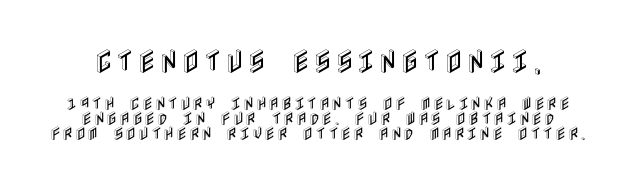
The image shows 26 px text type, upright; set tight line spacing (1.03x), not underlined; the first (top) block is 1.73x larger.
